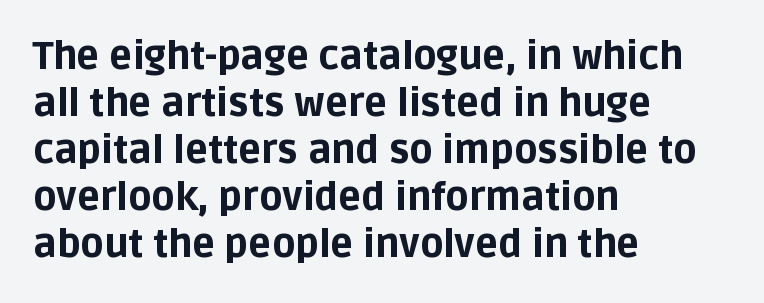
Q: Is the text bold? A: Yes.
Q: Is the text italic (slanted)? A: No, it is upright.
Q: Is the typeface a serif or a sans-serif typeface? A: Sans-serif.
Q: Is the text underlined? A: No.
Q: How is the paragraph aligned? A: Left-aligned.
Q: Is the spacing between letters normal or unusually wide? A: Normal.
Q: Width (condensed, normal, or wide)? A: Normal.
Q: Stroke contrast? A: Low.
Q: x-height? A: Large.
Q: Monospaced? A: No.
